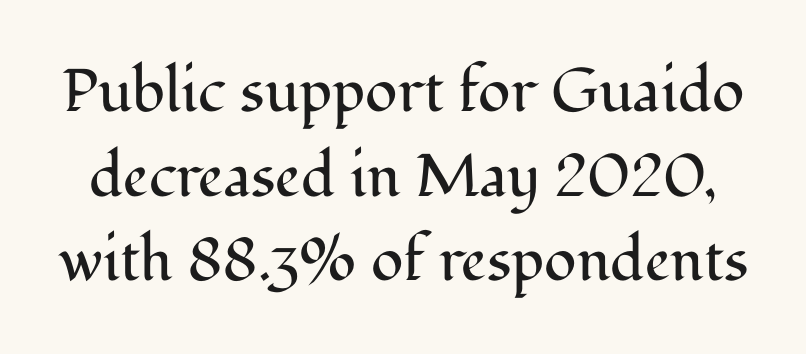
The image shows 60 px regular-weight serif type, upright; set normal line spacing (1.41x), normal letter spacing, not underlined; medium stroke contrast and a medium x-height.
